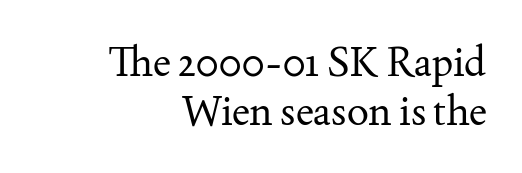
{"serif": "yes", "italic": "no", "bold": "no", "weight": "regular", "width": "normal", "stroke_contrast": "medium", "x_height": "small", "monospaced": "no", "underline": "no", "align": "right", "line_spacing_ratio": 1.2, "letter_spacing": "normal", "letter_spacing_em": 0.0, "glyph_px": 41}
